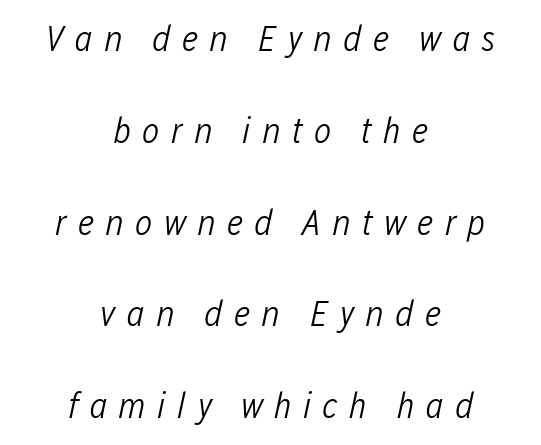
{"italic": "yes", "lean": "right", "slant_degrees": 12, "bold": "no", "weight": "light", "width": "condensed", "stroke_contrast": "low", "x_height": "medium", "monospaced": "no", "underline": "no", "align": "center", "line_spacing": "loose", "line_spacing_ratio": 2.48, "letter_spacing": "wide", "letter_spacing_em": 0.3, "glyph_px": 37}
